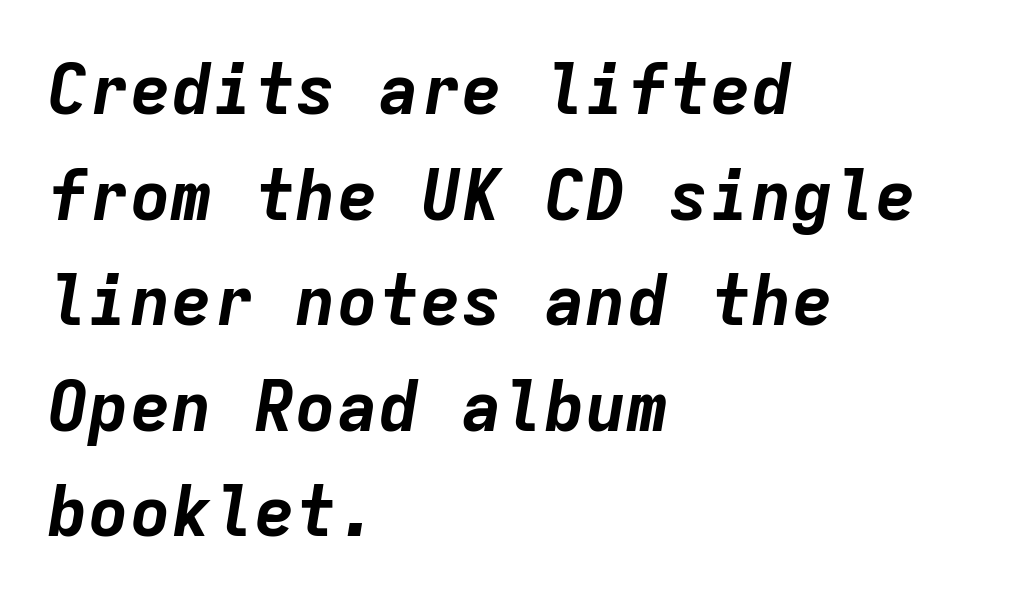
{"italic": "yes", "lean": "right", "slant_degrees": 9, "bold": "yes", "weight": "bold", "width": "normal", "stroke_contrast": "low", "x_height": "medium", "monospaced": "yes", "underline": "no", "align": "left", "line_spacing": "normal", "line_spacing_ratio": 1.53, "letter_spacing": "normal", "letter_spacing_em": 0.0, "glyph_px": 69}
